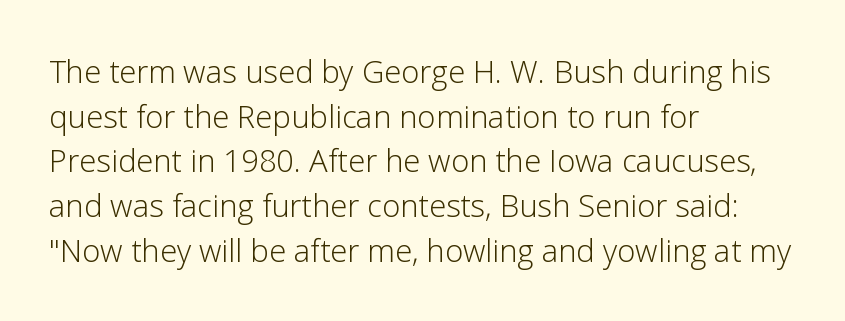
The image shows 31 px light sans-serif type, upright; set left-aligned, normal line spacing (1.44x), normal letter spacing, not underlined; low stroke contrast and a medium x-height.
